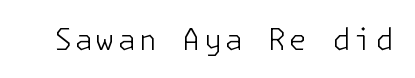
Q: Is the text bold? A: No.
Q: Is the text italic (slanted)? A: No, it is upright.
Q: Is the typeface a serif or a sans-serif typeface? A: Sans-serif.
Q: Is the text underlined? A: No.
Q: Width (condensed, normal, or wide)? A: Normal.
Q: Stroke contrast? A: Low.
Q: x-height? A: Medium.
